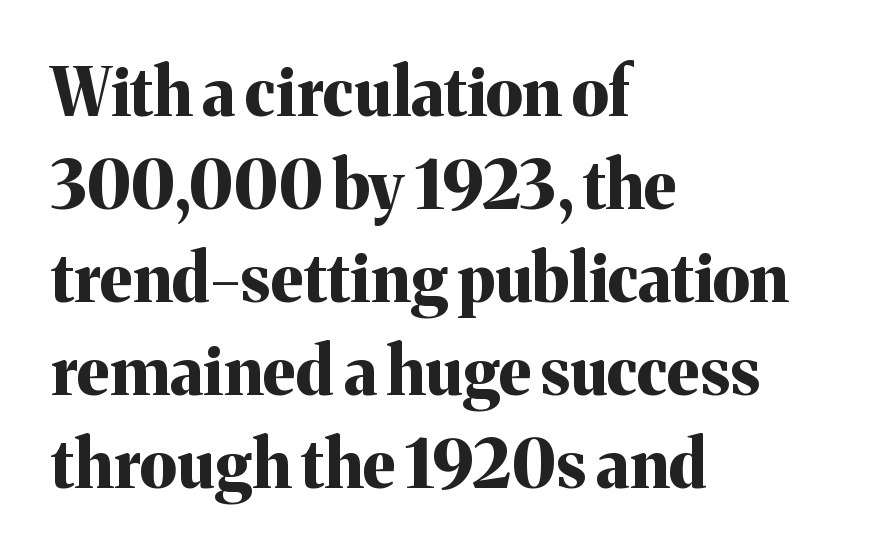
Q: Is the text bold? A: Yes.
Q: Is the text italic (slanted)? A: No, it is upright.
Q: Is the typeface a serif or a sans-serif typeface? A: Serif.
Q: Is the text underlined? A: No.
Q: How is the paragraph aligned? A: Left-aligned.
Q: Is the spacing between letters normal or unusually wide? A: Normal.
Q: Is the spacing between lines tight, normal or loose? A: Normal.
Q: Width (condensed, normal, or wide)? A: Normal.
Q: Stroke contrast? A: Medium.
Q: x-height? A: Medium.
Q: Monospaced? A: No.
